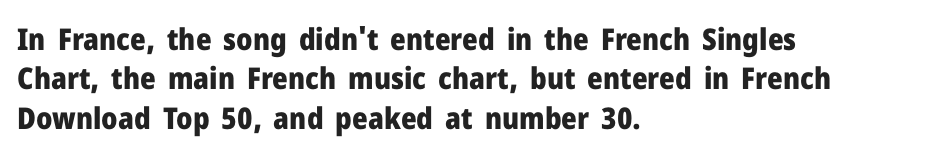
The image shows 30 px heavy sans-serif type, upright; set left-aligned, normal line spacing (1.31x), normal letter spacing, not underlined; low stroke contrast and a medium x-height.
